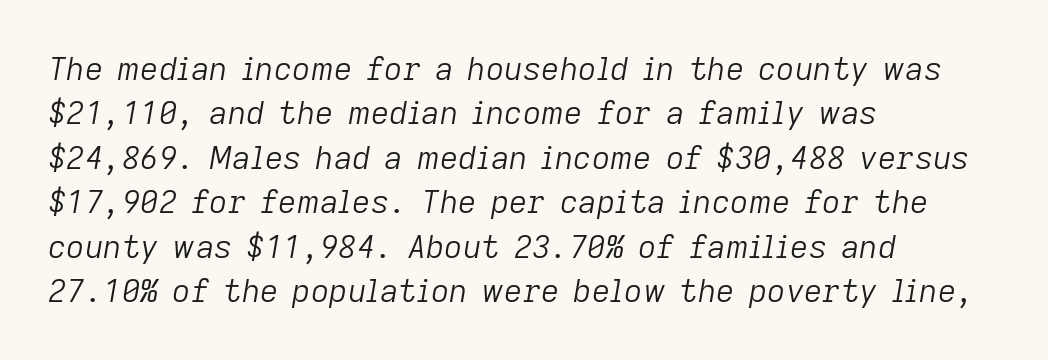
{"italic": "yes", "lean": "right", "slant_degrees": 9, "bold": "no", "weight": "light", "width": "normal", "stroke_contrast": "low", "x_height": "medium", "monospaced": "no", "underline": "no", "align": "left", "line_spacing": "normal", "line_spacing_ratio": 1.39, "letter_spacing": "normal", "letter_spacing_em": 0.0, "glyph_px": 32}
